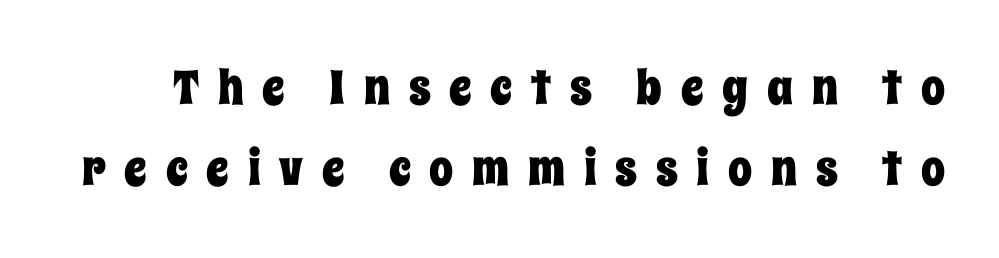
The rendering uses a moderate line-height, typical for paragraphs. A typesetter would call this proportional, since set widths differ per character. You can tell it's not italic because the verticals are truly vertical. The passage shown has open, widely tracked lettering throughout. Descenders hang freely into open space.
